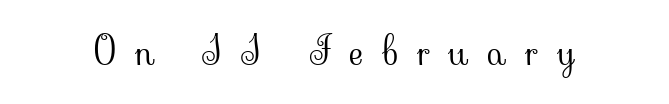
The strokes carry an ordinary text weight at most. The words here are not underlined. This rendering employs a face with finishing strokes, i.e., a serif. Each word looks stretched out because of the extra space between its letters. The typography opts for an upright posture over an oblique one. Think of a printed novel: that variable character pitch is what you see here.
